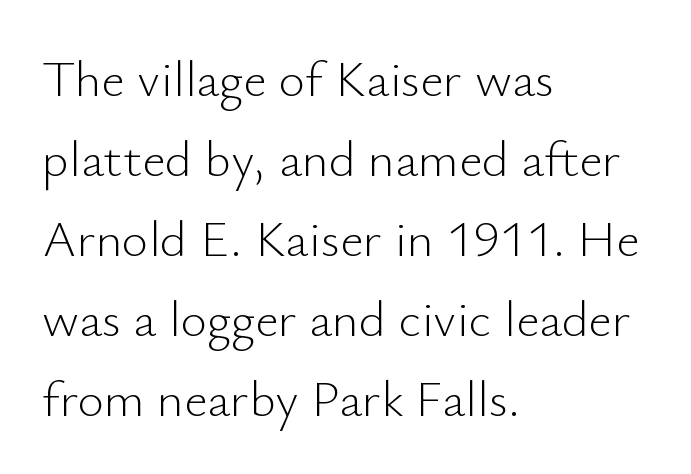
The image shows 51 px light sans-serif type, upright; set left-aligned, normal line spacing (1.57x), normal letter spacing, not underlined; low stroke contrast and a small x-height.
